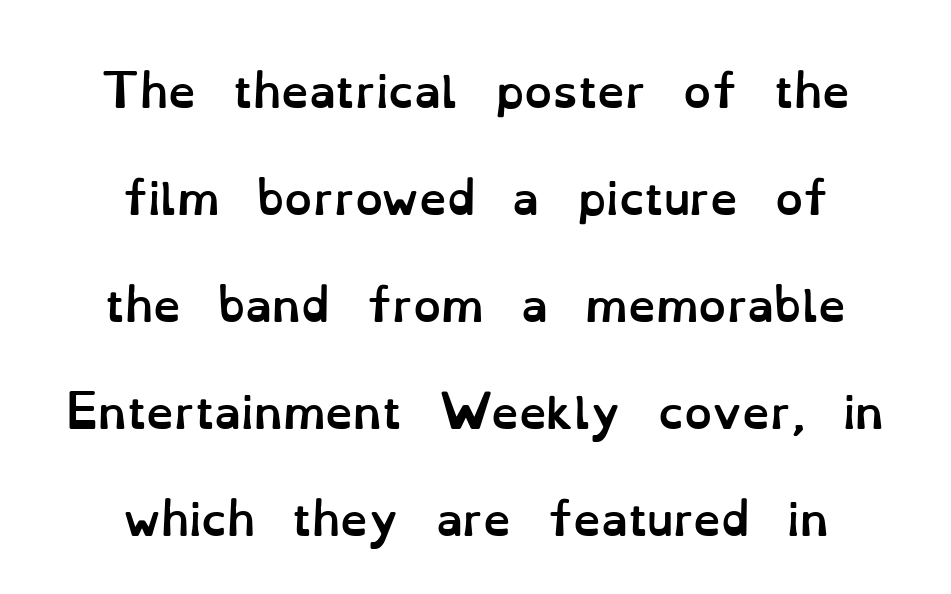
{"italic": "no", "bold": "yes", "weight": "semibold", "width": "normal", "stroke_contrast": "low", "x_height": "small", "monospaced": "no", "underline": "no", "align": "center", "line_spacing": "loose", "line_spacing_ratio": 2.43, "letter_spacing": "normal", "letter_spacing_em": 0.0, "glyph_px": 44}
